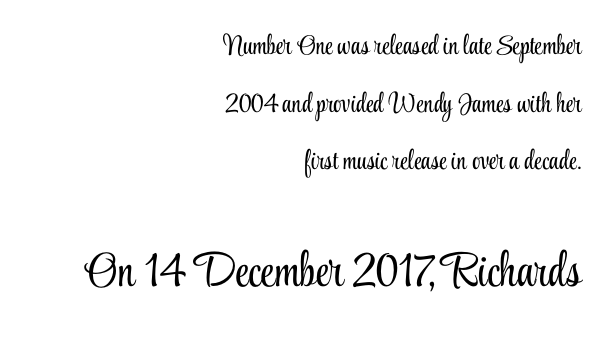
Q: Is the text bold? A: No.
Q: Is the text italic (slanted)? A: Yes.
Q: Is the typeface a serif or a sans-serif typeface? A: Serif.
Q: Is the text underlined? A: No.
Q: How is the paragraph aligned? A: Right-aligned.
Q: Is the spacing between letters normal or unusually wide? A: Normal.
Q: Is the spacing between lines tight, normal or loose? A: Loose.
Q: Which block of text is set in a larger size, the first (top) or the second (bottom)? A: The second (bottom) one.
Q: Width (condensed, normal, or wide)? A: Condensed.
Q: Stroke contrast? A: Low.
Q: x-height? A: Small.
Q: Monospaced? A: No.
